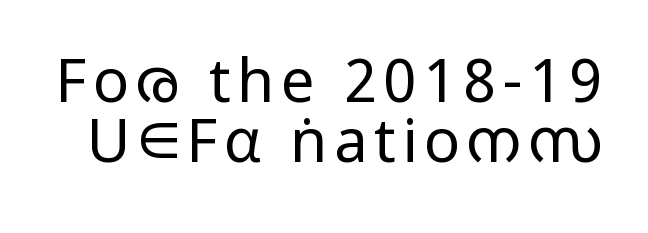
{"serif": "no", "italic": "no", "bold": "no", "weight": "light", "width": "wide", "stroke_contrast": "low", "x_height": "medium", "monospaced": "no", "underline": "no", "line_spacing": "tight", "line_spacing_ratio": 1.0, "glyph_px": 60}
